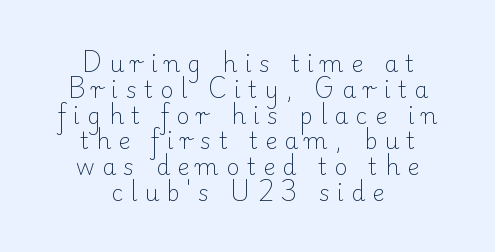
The image shows 23 px text type, upright; set centered, tight line spacing (1.12x), unusually wide letter spacing (+0.31 em), not underlined.
